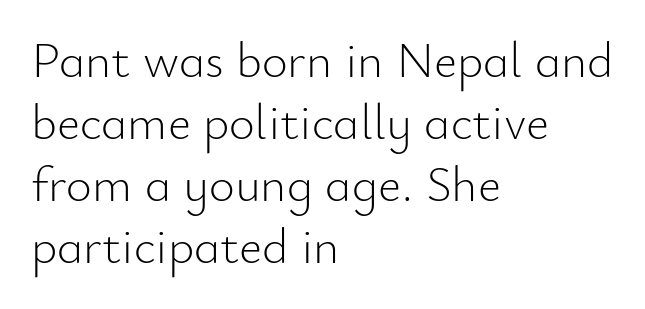
The image shows 50 px light sans-serif type, upright; set left-aligned, line spacing 1.24x, normal letter spacing, not underlined; low stroke contrast and a small x-height.
